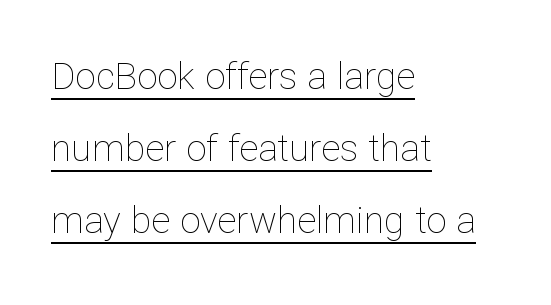
The image shows 37 px thin type, upright; set left-aligned, loose line spacing (1.95x), normal letter spacing, underlined; low stroke contrast and a medium x-height.
